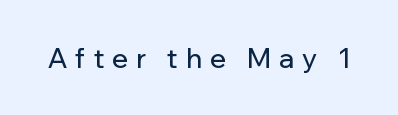
The words here are not underlined. Vertical strokes here are truly vertical. Glyph-to-glyph distance is far greater than everyday printed text.
